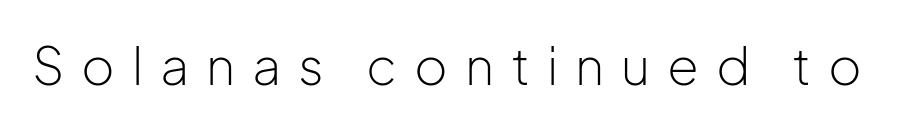
{"serif": "no", "italic": "no", "bold": "no", "weight": "light", "width": "normal", "stroke_contrast": "low", "x_height": "medium", "monospaced": "no", "underline": "no", "letter_spacing": "wide", "letter_spacing_em": 0.33, "glyph_px": 51}
